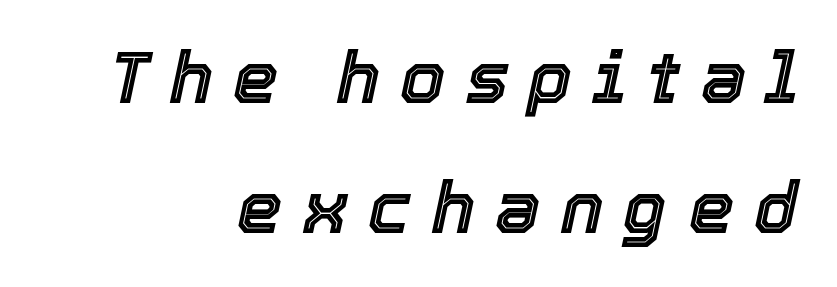
The image shows 72 px text type, italic (leaning right); set right-aligned, line spacing 1.81x, unusually wide letter spacing (+0.28 em), not underlined; a medium x-height.
